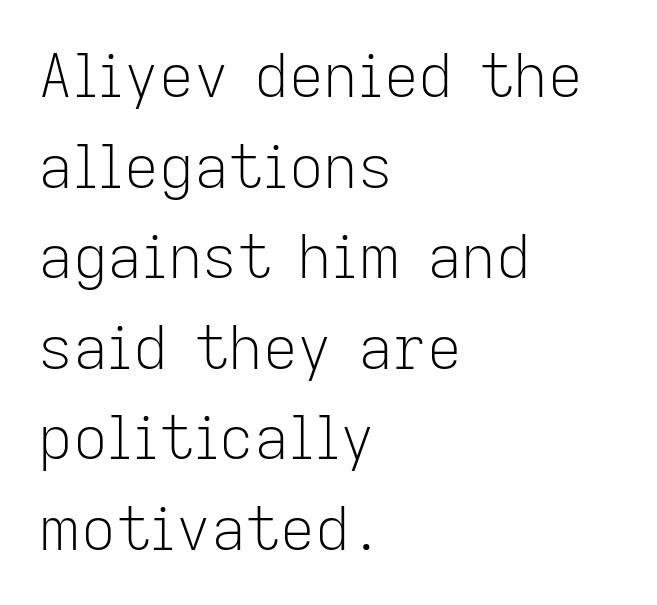
Every stem runs plumb, perpendicular to the baseline. Which margin do the lines hug? The left one — the right edge is uneven. A typesetter would call this leading conventional body-copy spacing. The type family on display is of the sans-serif kind.
